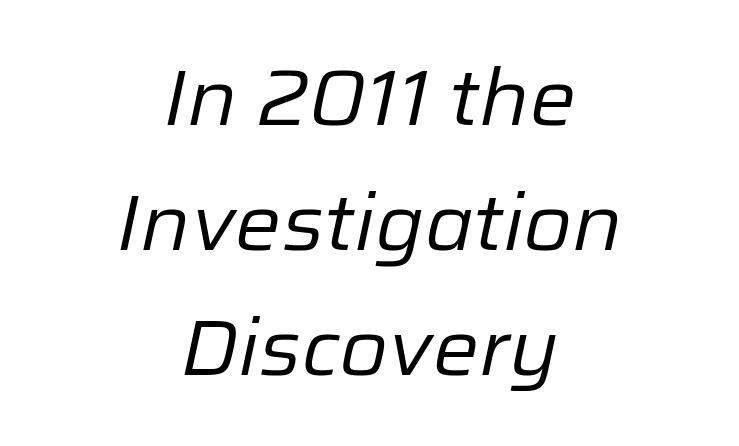
Q: Is the text bold? A: No.
Q: Is the text italic (slanted)? A: Yes, it leans right by about 12 degrees.
Q: Is the text underlined? A: No.
Q: How is the paragraph aligned? A: Centered.
Q: Is the spacing between letters normal or unusually wide? A: Normal.
Q: Is the spacing between lines tight, normal or loose? A: Normal.
Q: Width (condensed, normal, or wide)? A: Normal.
Q: Stroke contrast? A: Low.
Q: x-height? A: Medium.
Q: Monospaced? A: No.
